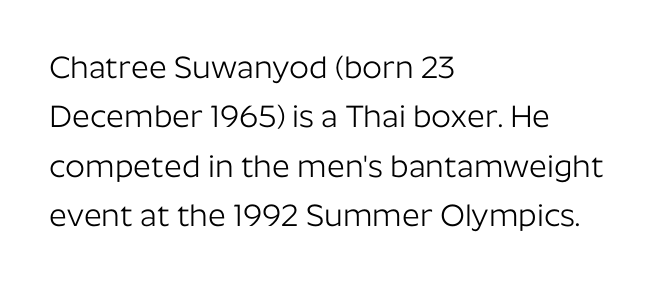
{"serif": "no", "italic": "no", "bold": "no", "weight": "light", "width": "normal", "stroke_contrast": "low", "x_height": "medium", "monospaced": "no", "underline": "no", "align": "left", "line_spacing": "normal", "line_spacing_ratio": 1.59, "letter_spacing": "normal", "letter_spacing_em": 0.0, "glyph_px": 31}
